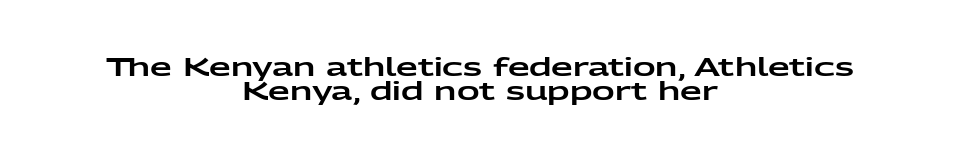
The image shows 25 px text type, upright; set centered, tight line spacing (0.95x), normal letter spacing, not underlined.
